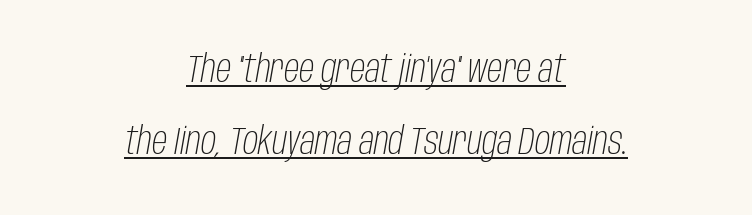
Compared with undecorated copy, this sample adds a rule below the words. This sample uses an oblique cut, with every glyph tilted off the vertical. Short and long lines alike share a common midpoint. The face used here is proportionally spaced, like ordinary book or web type. The typesetting does not lean heavy: it is not bold. This rendering leaves character spacing at its baseline value.
